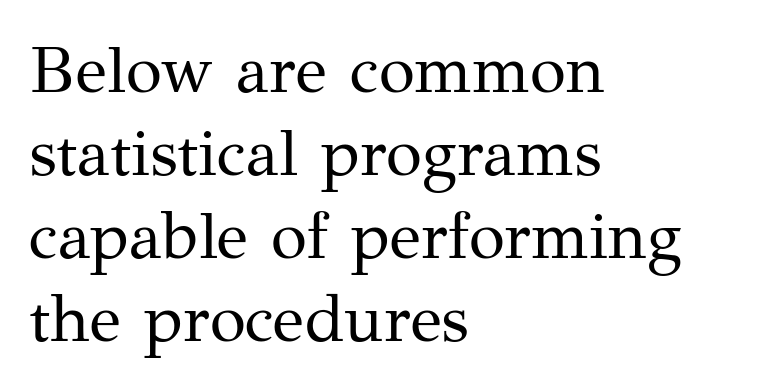
The image shows 66 px regular-weight serif type, upright; set left-aligned, normal line spacing (1.26x), normal letter spacing, not underlined; medium stroke contrast and a medium x-height.
